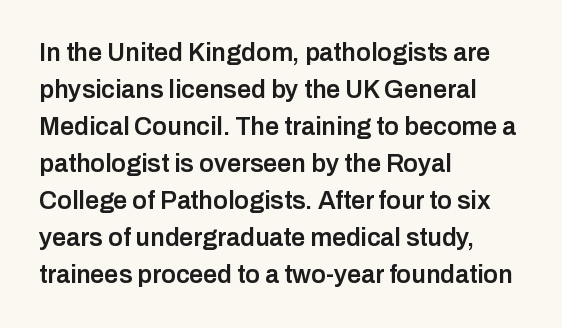
The image shows 25 px text type, upright; set left-aligned, normal line spacing (1.48x), normal letter spacing, not underlined.
